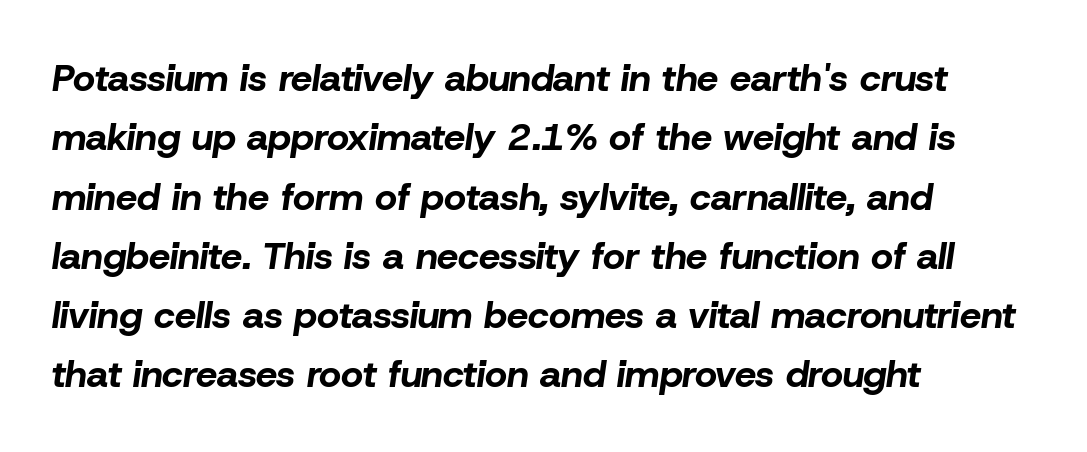
{"italic": "yes", "lean": "right", "slant_degrees": 8, "bold": "yes", "weight": "bold", "width": "normal", "stroke_contrast": "low", "x_height": "medium", "monospaced": "no", "underline": "no", "align": "left", "line_spacing": "normal", "line_spacing_ratio": 1.56, "letter_spacing": "normal", "letter_spacing_em": 0.0, "glyph_px": 38}
